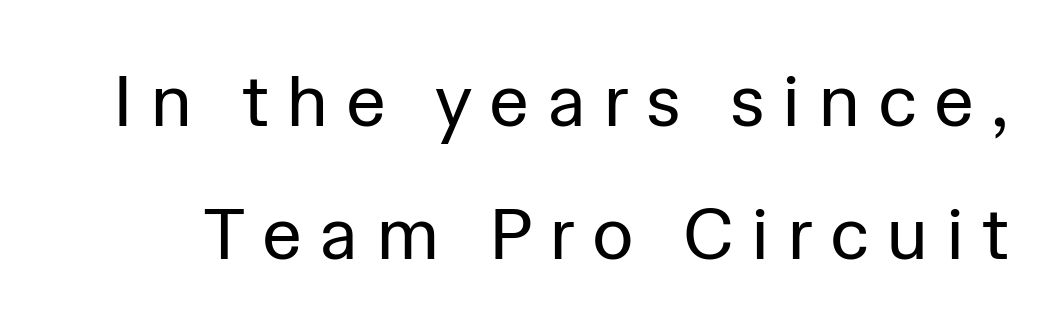
The image shows 72 px regular-weight sans-serif type, upright; set line spacing 1.85x, unusually wide letter spacing (+0.24 em), not underlined; low stroke contrast and a medium x-height.
